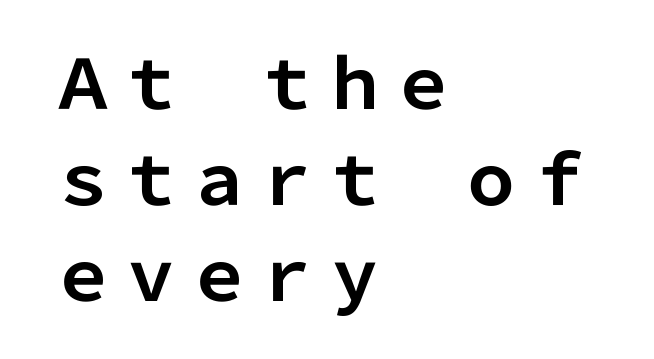
Q: Is the text bold? A: Yes.
Q: Is the text italic (slanted)? A: No, it is upright.
Q: Is the typeface a serif or a sans-serif typeface? A: Sans-serif.
Q: Is the text underlined? A: No.
Q: How is the paragraph aligned? A: Left-aligned.
Q: Is the spacing between letters normal or unusually wide? A: Normal.
Q: Is the spacing between lines tight, normal or loose? A: Normal.
Q: Width (condensed, normal, or wide)? A: Normal.
Q: Stroke contrast? A: Low.
Q: x-height? A: Medium.
Q: Monospaced? A: No.
